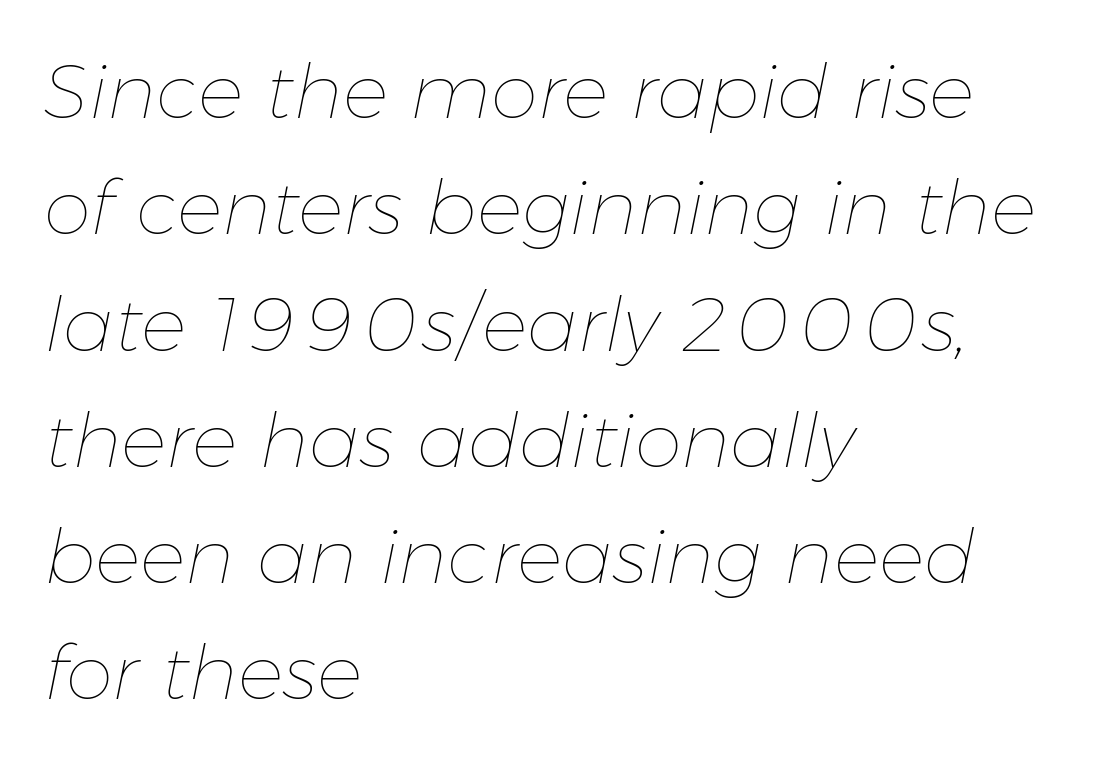
These lines are rendered in a variable-pitch font. The space between consecutive lines is moderate. Only glyphs here, with clear space below each row. The line texture is even and compact thanks to regular tracking. The characters are drawn with everyday or finer stroke widths.
